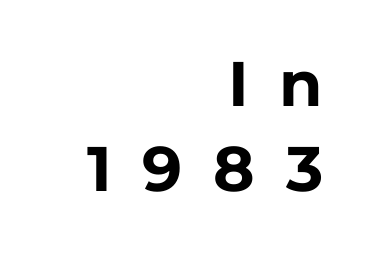
The image shows 63 px bold sans-serif type, upright; set right-aligned, normal line spacing (1.35x), unusually wide letter spacing (+0.49 em), not underlined; low stroke contrast and a medium x-height.
